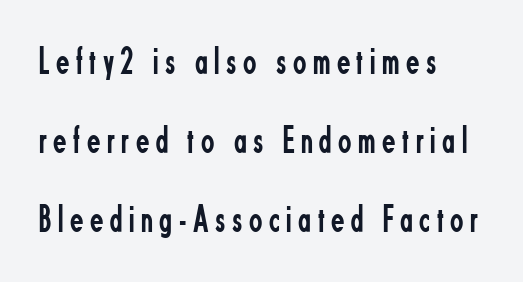
{"serif": "no", "italic": "no", "bold": "no", "weight": "regular", "width": "condensed", "stroke_contrast": "low", "x_height": "small", "monospaced": "no", "underline": "no", "align": "left", "line_spacing": "loose", "line_spacing_ratio": 2.02, "glyph_px": 39}
